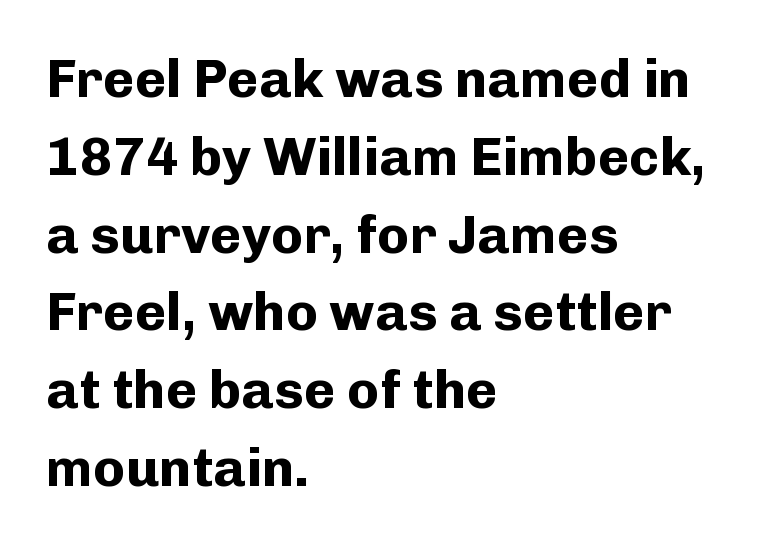
{"serif": "no", "italic": "no", "bold": "yes", "weight": "bold", "width": "normal", "stroke_contrast": "low", "x_height": "medium", "monospaced": "no", "underline": "no", "align": "left", "line_spacing": "normal", "line_spacing_ratio": 1.44, "letter_spacing": "normal", "letter_spacing_em": 0.0, "glyph_px": 54}
